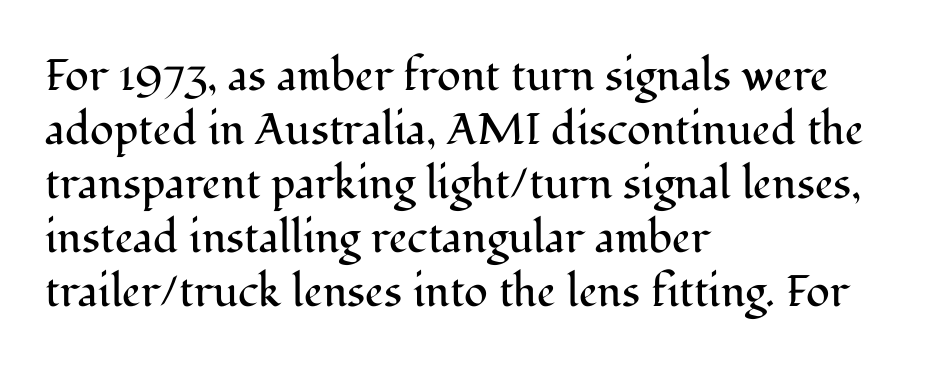
{"serif": "yes", "italic": "no", "bold": "no", "weight": "regular", "width": "normal", "stroke_contrast": "medium", "x_height": "medium", "monospaced": "no", "underline": "no", "align": "left", "line_spacing_ratio": 1.23, "letter_spacing": "normal", "letter_spacing_em": 0.0, "glyph_px": 44}
